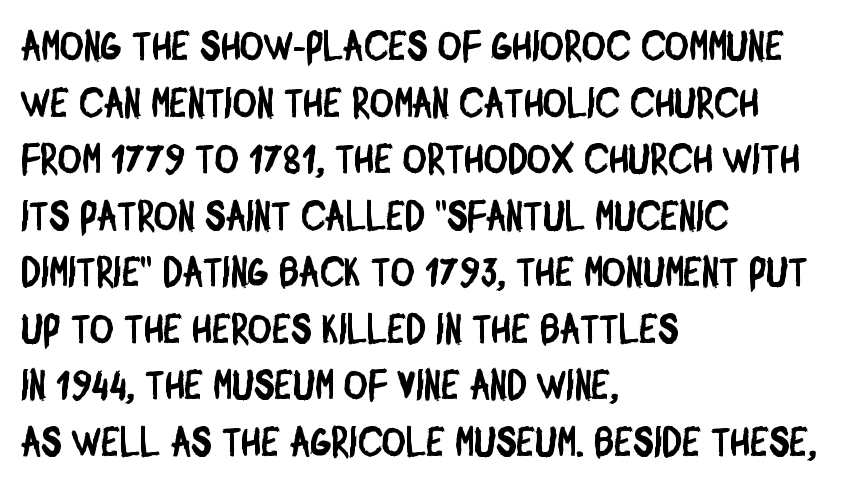
The image shows 41 px condensed sans-serif type; set left-aligned, normal line spacing (1.38x), normal letter spacing, not underlined; low stroke contrast and a large x-height.
